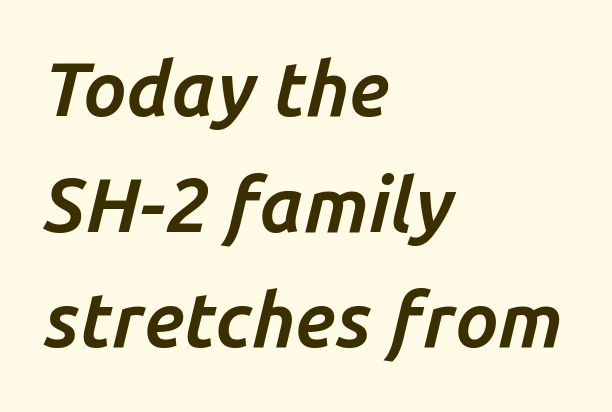
{"italic": "yes", "lean": "right", "slant_degrees": 14, "bold": "yes", "weight": "bold", "width": "normal", "stroke_contrast": "low", "x_height": "medium", "monospaced": "no", "underline": "no", "align": "left", "line_spacing": "normal", "line_spacing_ratio": 1.52, "letter_spacing": "normal", "letter_spacing_em": 0.0, "glyph_px": 76}
